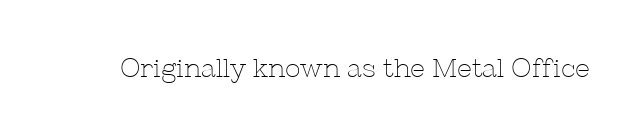
A roman cut, with each character standing at attention. Decoration check: the copy has no underline. The gaps between neighbouring characters are ordinary and unremarkable. Bold? No — there's no thickening of the strokes.
